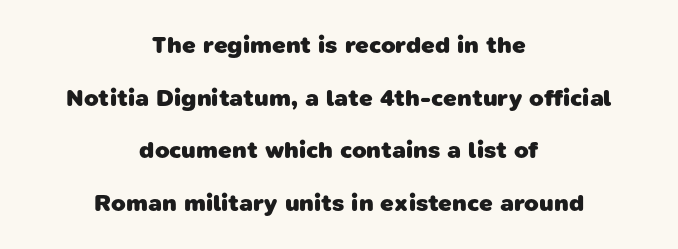
Leading: increased. These lines carry a lot of weight — the face is fully bold. Horizontally, the lines are justified to the midpoint only. Honestly, the letter spacing is just normal — you wouldn't notice it. Glance below the letters and you will spot only blank space.
